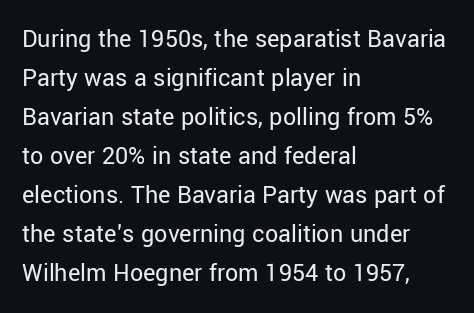
Each new line begins a customary step beneath the previous one. Students, note that the glyphs here touch the page at normal intervals. Letters rest on an invisible, unmarked baseline. Posture: upright roman.
